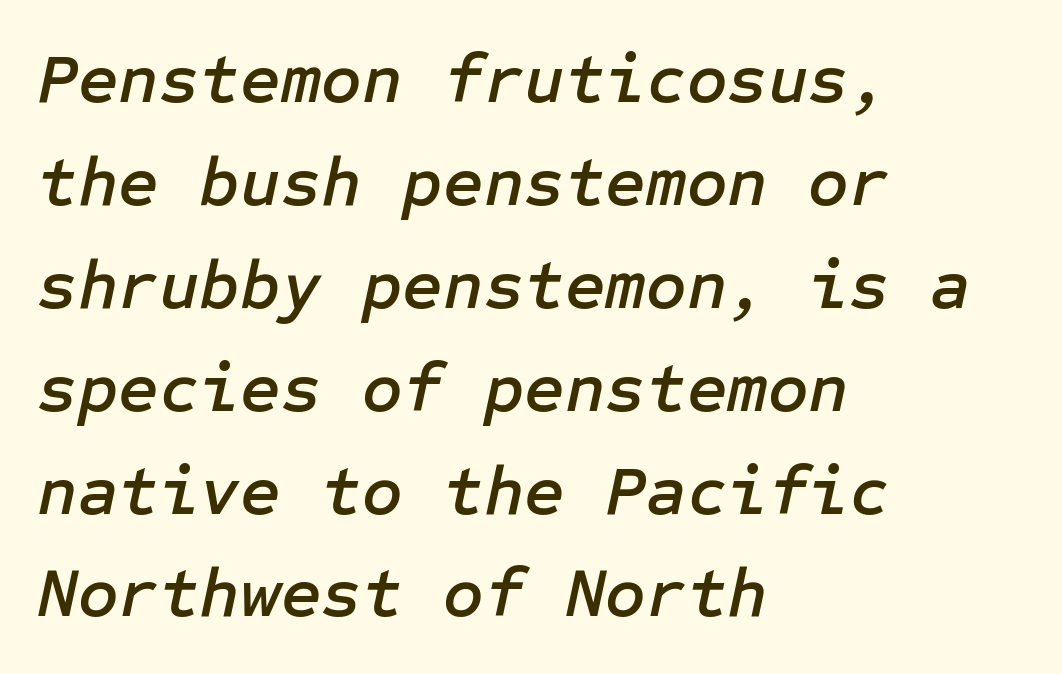
Q: Is the text italic (slanted)? A: Yes, it leans right by about 12 degrees.
Q: Is the text underlined? A: No.
Q: How is the paragraph aligned? A: Left-aligned.
Q: Is the spacing between letters normal or unusually wide? A: Normal.
Q: Is the spacing between lines tight, normal or loose? A: Normal.
Q: Width (condensed, normal, or wide)? A: Normal.
Q: Stroke contrast? A: Low.
Q: x-height? A: Medium.
